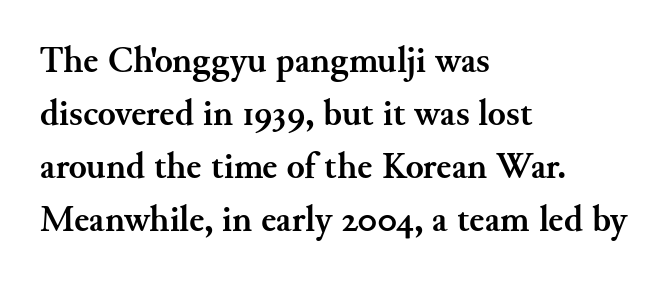
Quick note: interline space is typical. Look at the tracking — it's just the regular setting, nothing added. Serifs: yes, visible at the terminals of the letterforms. A typesetter would call this proportional, since set widths differ per character. The area under the type is left untouched. Stroke thickness is high; the sample reads as a true bold.
